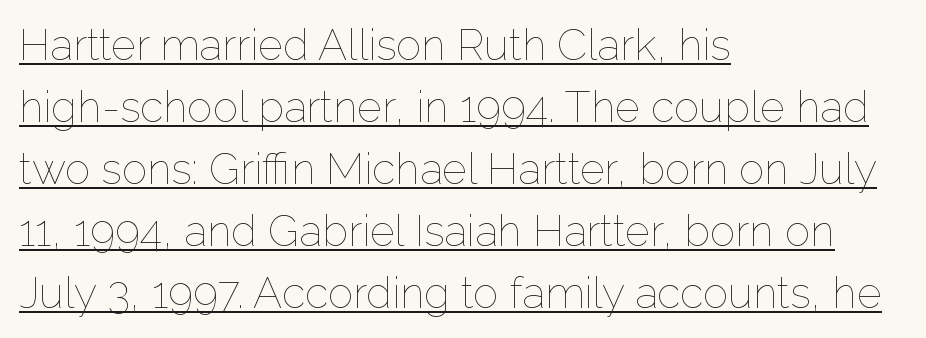
Q: Is the text bold? A: No.
Q: Is the text italic (slanted)? A: No, it is upright.
Q: Is the text underlined? A: Yes.
Q: How is the paragraph aligned? A: Left-aligned.
Q: Is the spacing between letters normal or unusually wide? A: Normal.
Q: Is the spacing between lines tight, normal or loose? A: Normal.
Q: Width (condensed, normal, or wide)? A: Normal.
Q: Stroke contrast? A: Low.
Q: x-height? A: Medium.
Q: Monospaced? A: No.
